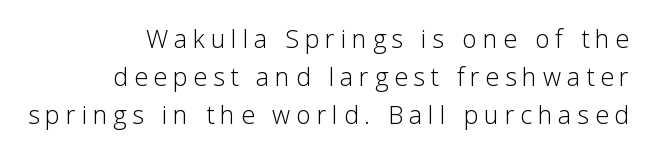
The image shows 25 px text type, upright; set right-aligned, normal line spacing (1.52x), unusually wide letter spacing (+0.23 em), not underlined.
